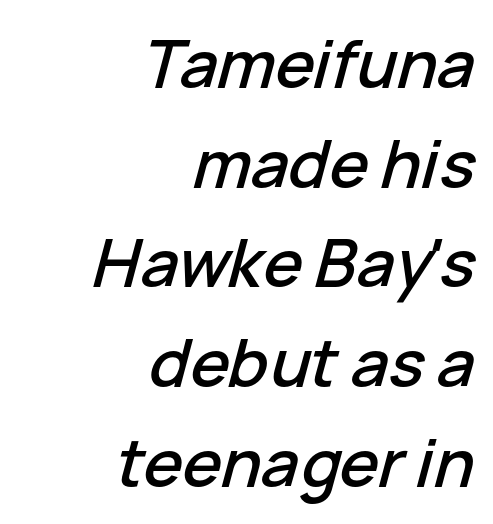
{"italic": "yes", "lean": "right", "slant_degrees": 15, "width": "normal", "stroke_contrast": "low", "x_height": "medium", "monospaced": "no", "underline": "no", "align": "right", "line_spacing": "normal", "line_spacing_ratio": 1.51, "letter_spacing": "normal", "letter_spacing_em": 0.0, "glyph_px": 66}
